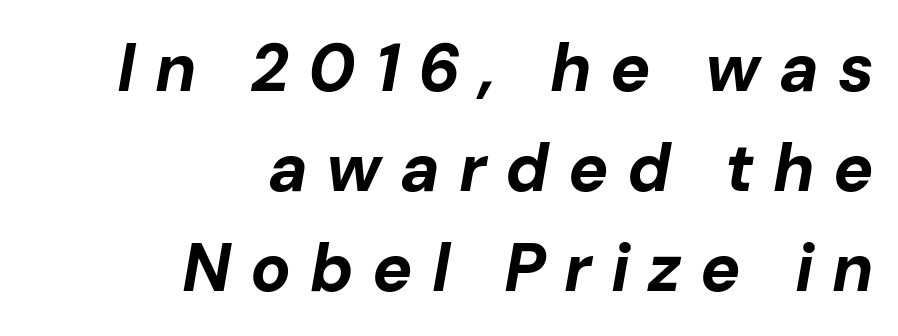
Q: Is the text bold? A: Yes.
Q: Is the text italic (slanted)? A: Yes, it leans right by about 10 degrees.
Q: Is the text underlined? A: No.
Q: How is the paragraph aligned? A: Right-aligned.
Q: Is the spacing between letters normal or unusually wide? A: Unusually wide.
Q: Is the spacing between lines tight, normal or loose? A: Normal.
Q: Width (condensed, normal, or wide)? A: Normal.
Q: Stroke contrast? A: Low.
Q: x-height? A: Medium.
Q: Monospaced? A: No.
